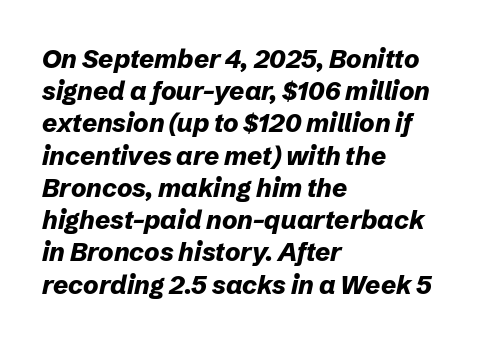
The image shows 26 px bold type, italic (leaning right); set left-aligned, line spacing 1.24x, normal letter spacing, not underlined.
